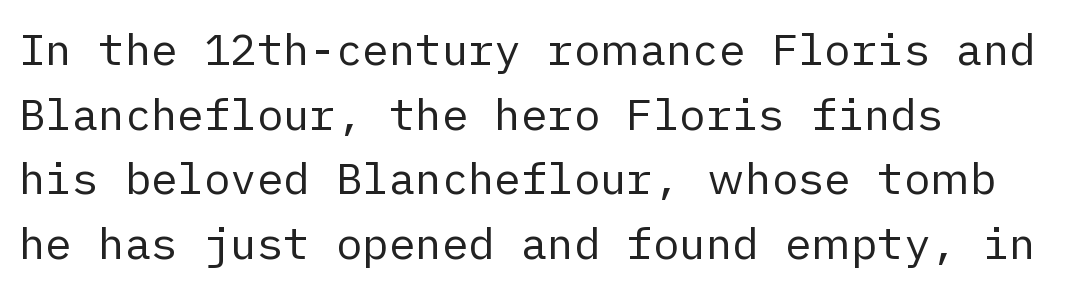
The image shows 44 px regular-weight sans-serif type, upright; set left-aligned, normal line spacing (1.47x), normal letter spacing, not underlined; low stroke contrast and a medium x-height.
